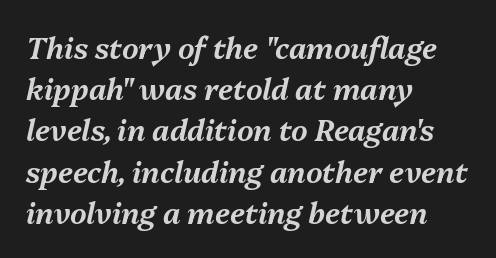
{"italic": "yes", "lean": "right", "slant_degrees": 13, "width": "normal", "stroke_contrast": "medium", "x_height": "medium", "monospaced": "no", "underline": "no", "align": "left", "line_spacing": "normal", "line_spacing_ratio": 1.42, "letter_spacing": "normal", "letter_spacing_em": 0.0, "glyph_px": 29}
